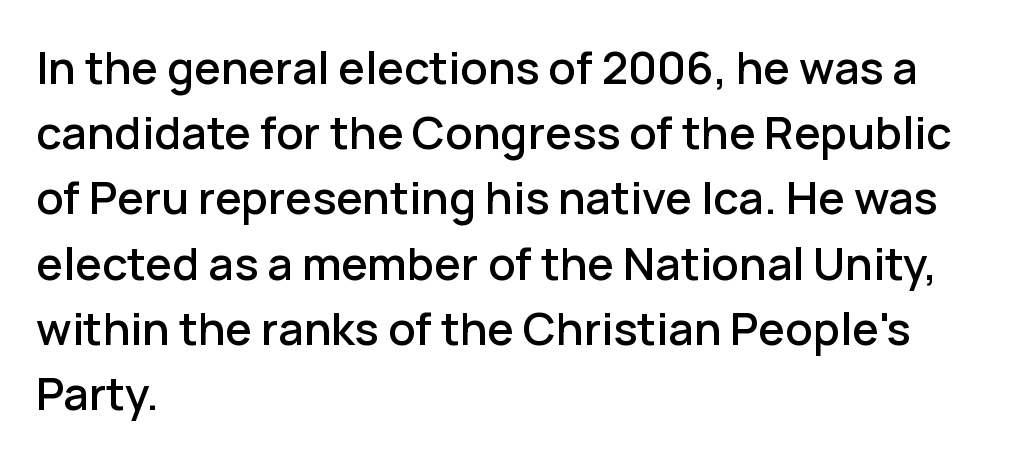
Only glyphs here, with clear space below each row. Tall strokes in this sample are plumb rather than angled. Line spacing here is normal. Is this a fixed-width face? No — the glyphs have proportional, varying widths. No feet cap the strokes, marking this as sans-serif type.
